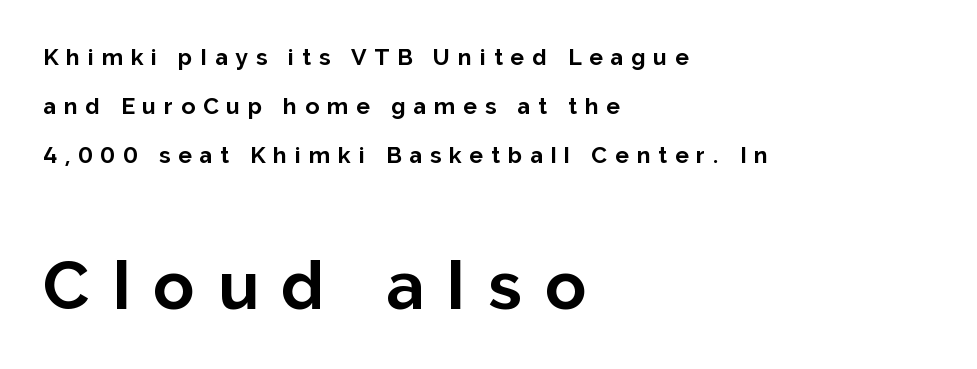
Letters rest on an invisible, unmarked baseline. These lines are composed in type without serifs. Does the leading feel generous? Absolutely, it's lavish. Which chunk is bigger? The second one — the bottom block dwarfs the top.
